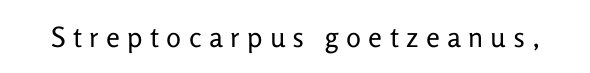
{"serif": "no", "italic": "no", "bold": "no", "weight": "regular", "width": "normal", "stroke_contrast": "low", "x_height": "medium", "monospaced": "no", "underline": "no", "letter_spacing": "wide", "letter_spacing_em": 0.26, "glyph_px": 28}
